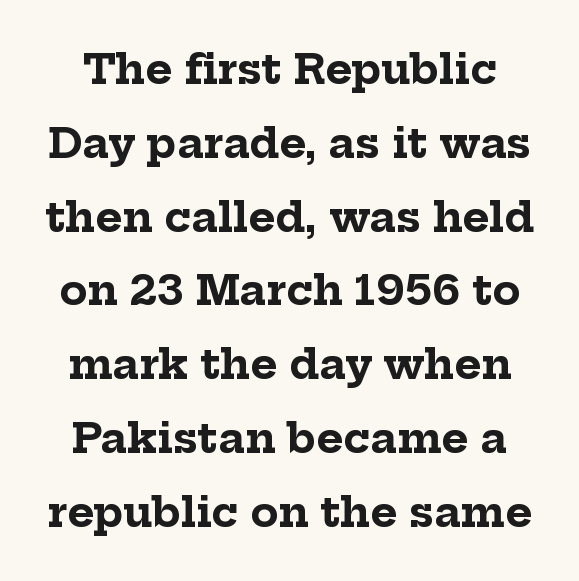
{"serif": "yes", "italic": "no", "bold": "yes", "weight": "bold", "width": "normal", "stroke_contrast": "low", "x_height": "medium", "monospaced": "no", "underline": "no", "line_spacing_ratio": 1.8, "letter_spacing": "normal", "letter_spacing_em": 0.0, "glyph_px": 41}
